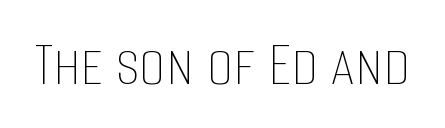
{"italic": "no", "bold": "no", "weight": "thin", "width": "condensed", "stroke_contrast": "low", "x_height": "large", "monospaced": "no", "underline": "no", "letter_spacing": "normal", "letter_spacing_em": 0.0, "glyph_px": 66}
